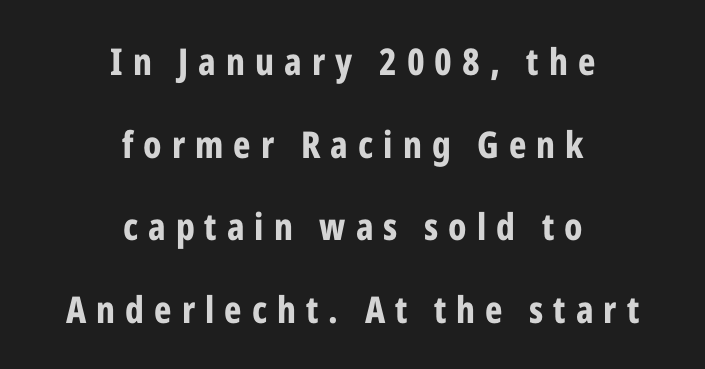
{"serif": "no", "italic": "no", "bold": "yes", "weight": "bold", "width": "condensed", "stroke_contrast": "low", "x_height": "medium", "monospaced": "no", "underline": "no", "align": "center", "line_spacing": "loose", "line_spacing_ratio": 2.23, "letter_spacing": "wide", "letter_spacing_em": 0.27, "glyph_px": 37}
